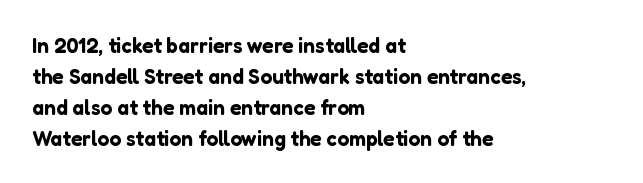
The image shows 21 px text type, upright; set left-aligned, normal line spacing (1.47x), normal letter spacing, not underlined.
